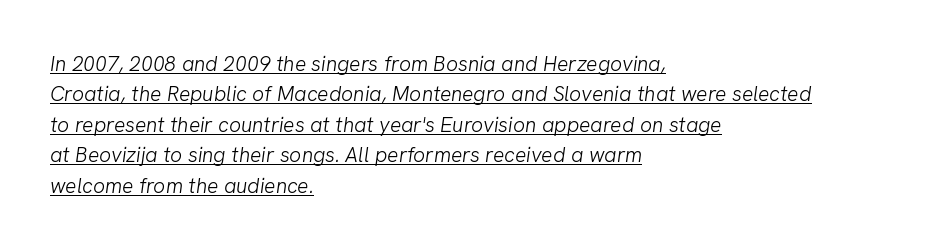
The image shows 21 px text type; set left-aligned, normal line spacing (1.45x), normal letter spacing, underlined.
